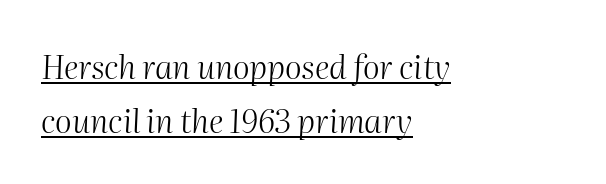
There's an unmistakable incline to the writing here. Horizontal bands of white between lines are of average thickness. The passage shown is not bold in any degree. Observe the ordinary spacing: letters are neighbours, not strangers. You could not count columns in this text — the font is proportionally spaced. The lines are quadded left.
